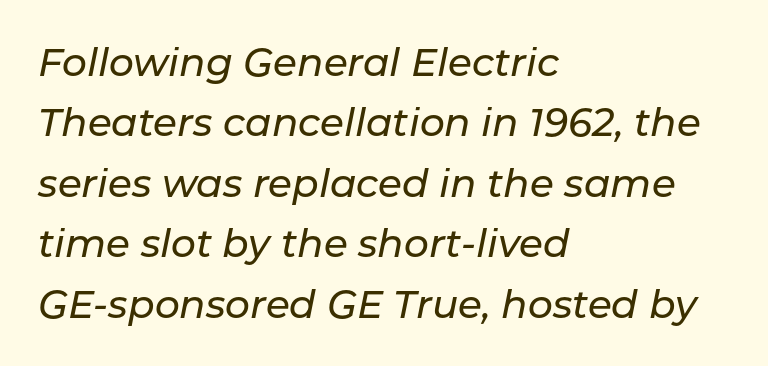
The image shows 39 px text type, italic (leaning right); set left-aligned, normal line spacing (1.55x), normal letter spacing, not underlined; low stroke contrast and a medium x-height.
